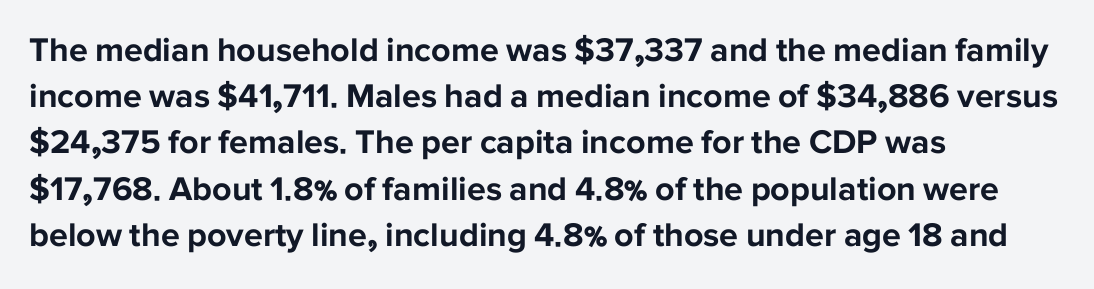
{"serif": "no", "italic": "no", "bold": "yes", "weight": "bold", "width": "normal", "stroke_contrast": "low", "x_height": "medium", "monospaced": "no", "underline": "no", "align": "left", "line_spacing": "normal", "line_spacing_ratio": 1.36, "letter_spacing": "normal", "letter_spacing_em": 0.0, "glyph_px": 34}
